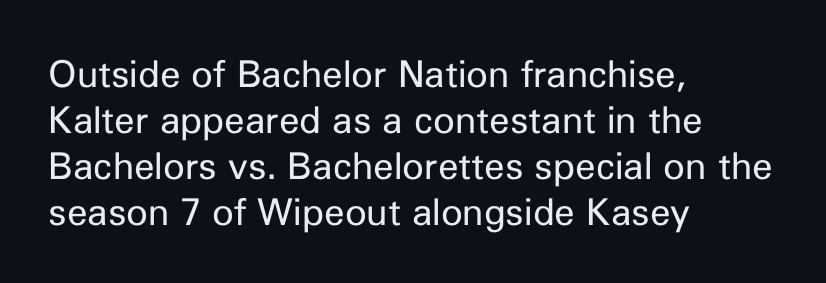
{"serif": "no", "italic": "no", "bold": "no", "weight": "regular", "width": "normal", "stroke_contrast": "low", "x_height": "medium", "monospaced": "no", "underline": "no", "align": "left", "line_spacing_ratio": 1.24, "letter_spacing": "normal", "letter_spacing_em": 0.0, "glyph_px": 37}
